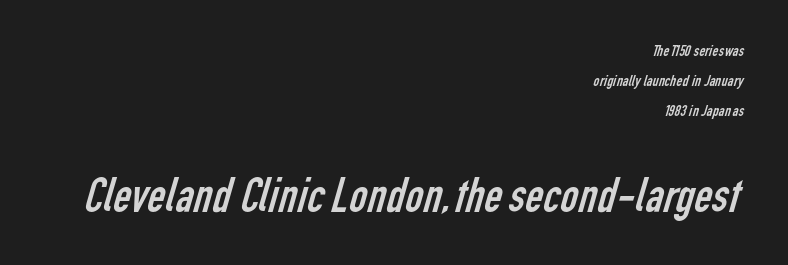
These lines stack with their right ends in a neat column. The letters advance in unequal steps, a hallmark of proportional type. The type is set solid horizontally, with unmodified tracking. Small over large — that's the arrangement of the two blocks here.
